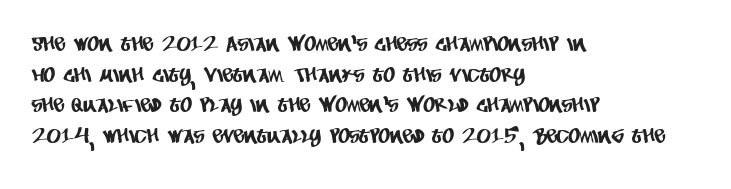
{"underline": "no", "align": "left", "line_spacing": "normal", "line_spacing_ratio": 1.53, "letter_spacing": "normal", "letter_spacing_em": 0.0, "glyph_px": 20}
